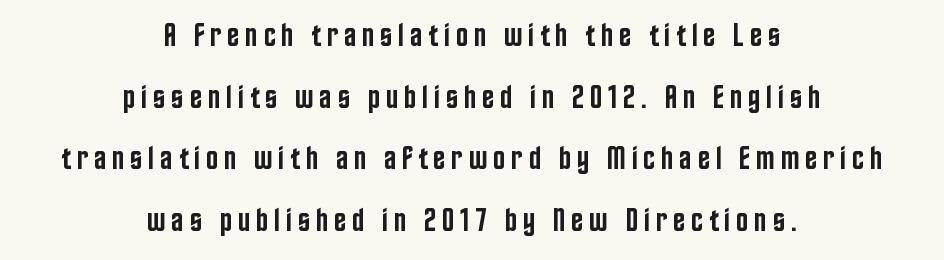
Q: Is the text bold? A: Semi-bold.
Q: Is the text italic (slanted)? A: No, it is upright.
Q: Is the typeface a serif or a sans-serif typeface? A: Sans-serif.
Q: Is the text underlined? A: No.
Q: How is the paragraph aligned? A: Centered.
Q: Width (condensed, normal, or wide)? A: Condensed.
Q: Stroke contrast? A: Low.
Q: x-height? A: Large.
Q: Monospaced? A: No.
